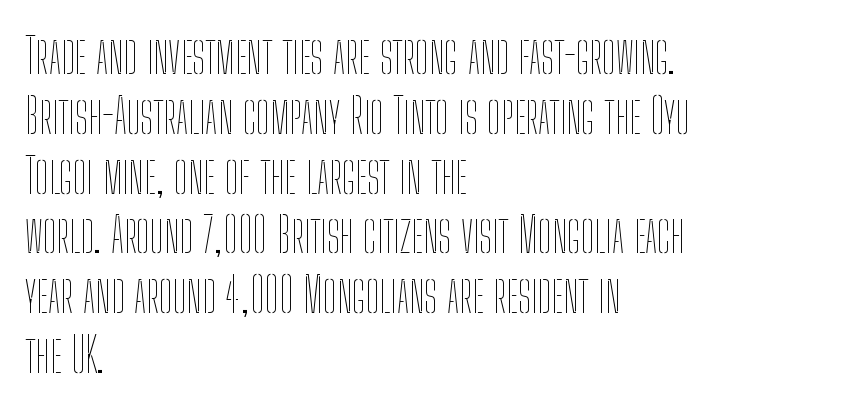
Q: Is the text bold? A: No.
Q: Is the text italic (slanted)? A: No, it is upright.
Q: Is the text underlined? A: No.
Q: How is the paragraph aligned? A: Left-aligned.
Q: Is the spacing between letters normal or unusually wide? A: Normal.
Q: Width (condensed, normal, or wide)? A: Condensed.
Q: Stroke contrast? A: Low.
Q: x-height? A: Medium.
Q: Monospaced? A: No.
